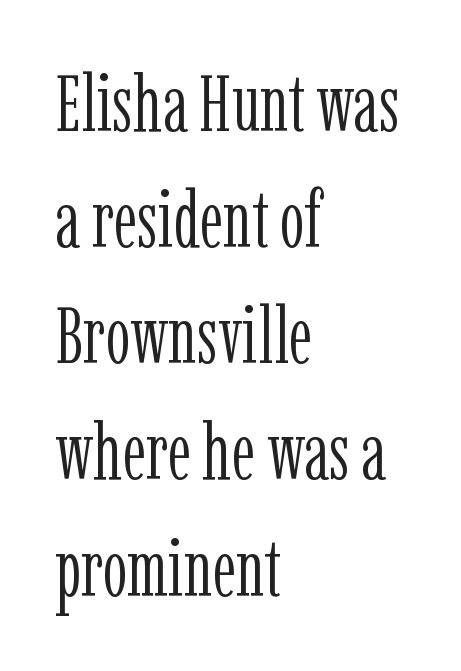
The image shows 79 px light, condensed serif type, upright; set left-aligned, normal line spacing (1.47x), normal letter spacing, not underlined; low stroke contrast and a medium x-height.
